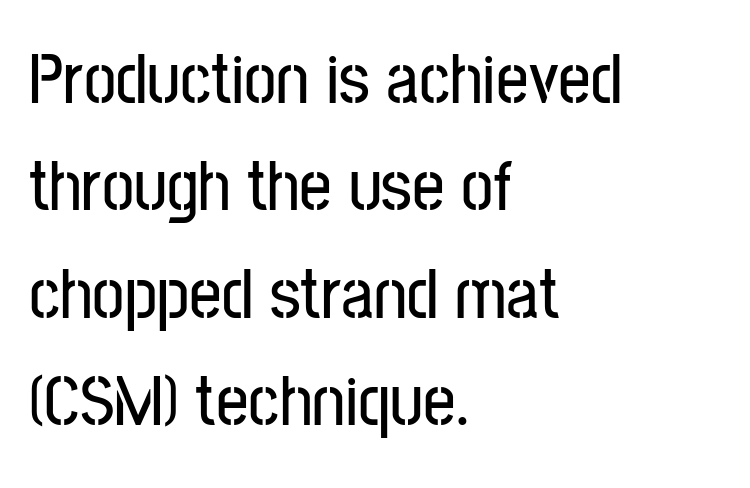
Here the designer chose a conventional face with non-uniform glyph widths. Does the lettering tilt? It doesn't — this is upright. The lines sit at an ordinary, default distance from one another. Classification — sans serif. Tracking here is standard; glyphs follow each other at the usual distance. Does the copy run flush right? No — it runs flush left.
